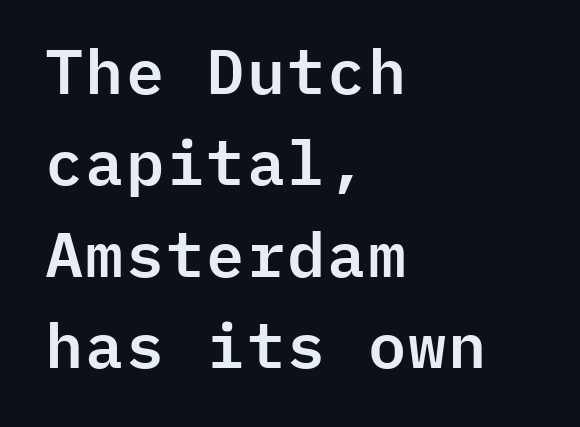
{"serif": "no", "italic": "no", "width": "normal", "stroke_contrast": "low", "x_height": "medium", "monospaced": "yes", "underline": "no", "align": "left", "line_spacing": "normal", "line_spacing_ratio": 1.45, "letter_spacing": "normal", "letter_spacing_em": 0.0, "glyph_px": 63}
